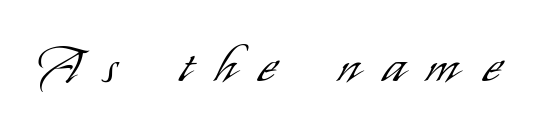
Q: Is the text bold? A: No.
Q: Is the text italic (slanted)? A: Yes.
Q: Is the typeface a serif or a sans-serif typeface? A: Sans-serif.
Q: Is the text underlined? A: No.
Q: Is the spacing between letters normal or unusually wide? A: Unusually wide.
Q: Width (condensed, normal, or wide)? A: Condensed.
Q: Stroke contrast? A: Low.
Q: x-height? A: Small.
Q: Monospaced? A: No.
